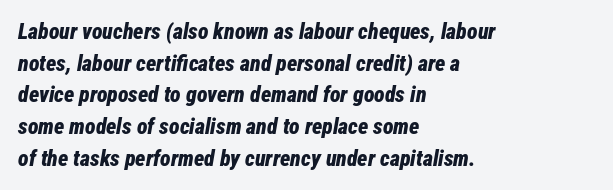
{"italic": "yes", "lean": "right", "slant_degrees": 12, "bold": "yes", "underline": "no", "align": "left", "line_spacing": "normal", "line_spacing_ratio": 1.44, "letter_spacing": "normal", "letter_spacing_em": 0.0, "glyph_px": 22}
